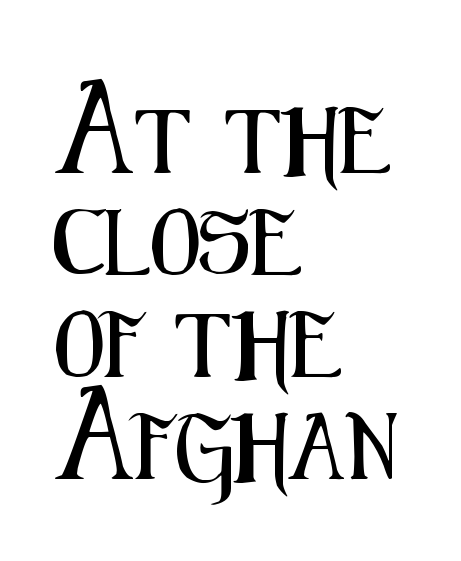
Q: Is the text italic (slanted)? A: No, it is upright.
Q: Is the text underlined? A: No.
Q: How is the paragraph aligned? A: Left-aligned.
Q: Is the spacing between letters normal or unusually wide? A: Normal.
Q: Is the spacing between lines tight, normal or loose? A: Normal.
Q: Width (condensed, normal, or wide)? A: Condensed.
Q: Stroke contrast? A: Medium.
Q: x-height? A: Medium.
Q: Monospaced? A: No.
